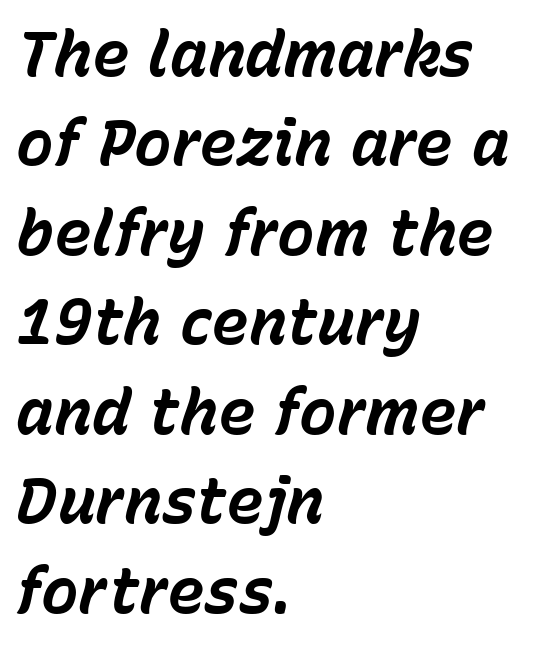
The image shows 63 px bold type, italic (leaning right); set left-aligned, normal line spacing (1.42x), normal letter spacing, not underlined; low stroke contrast and a medium x-height.
